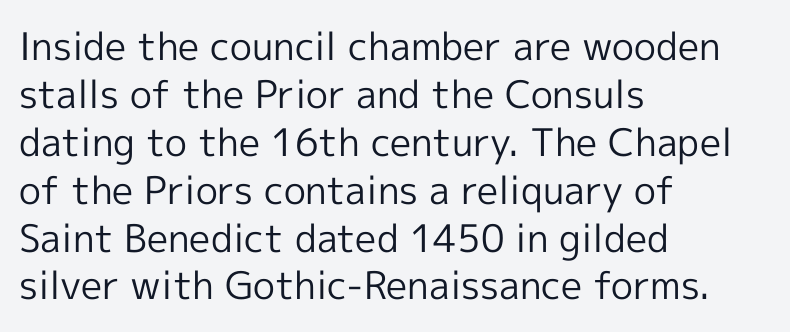
The image shows 38 px regular-weight sans-serif type, upright; set left-aligned, normal line spacing (1.26x), normal letter spacing, not underlined; a medium x-height.
